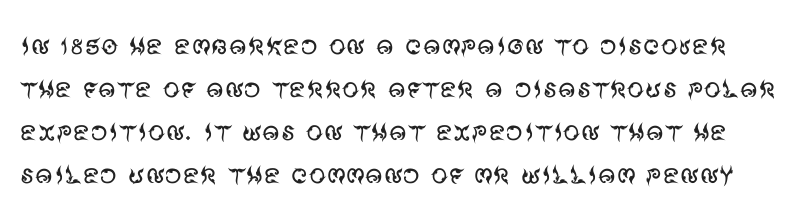
Q: Is the text bold? A: No.
Q: Is the text italic (slanted)? A: No, it is upright.
Q: Is the typeface a serif or a sans-serif typeface? A: Sans-serif.
Q: Is the text underlined? A: No.
Q: Is the spacing between letters normal or unusually wide? A: Normal.
Q: Is the spacing between lines tight, normal or loose? A: Normal.
Q: Width (condensed, normal, or wide)? A: Normal.
Q: Stroke contrast? A: Medium.
Q: x-height? A: Large.
Q: Monospaced? A: No.
